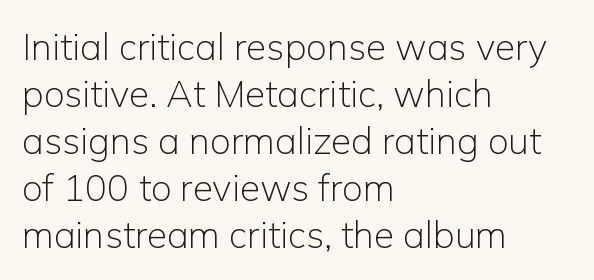
Q: Is the text bold? A: No.
Q: Is the text italic (slanted)? A: No, it is upright.
Q: Is the typeface a serif or a sans-serif typeface? A: Sans-serif.
Q: Is the text underlined? A: No.
Q: How is the paragraph aligned? A: Left-aligned.
Q: Is the spacing between letters normal or unusually wide? A: Normal.
Q: Is the spacing between lines tight, normal or loose? A: Normal.
Q: Width (condensed, normal, or wide)? A: Normal.
Q: Stroke contrast? A: Low.
Q: x-height? A: Medium.
Q: Monospaced? A: No.
